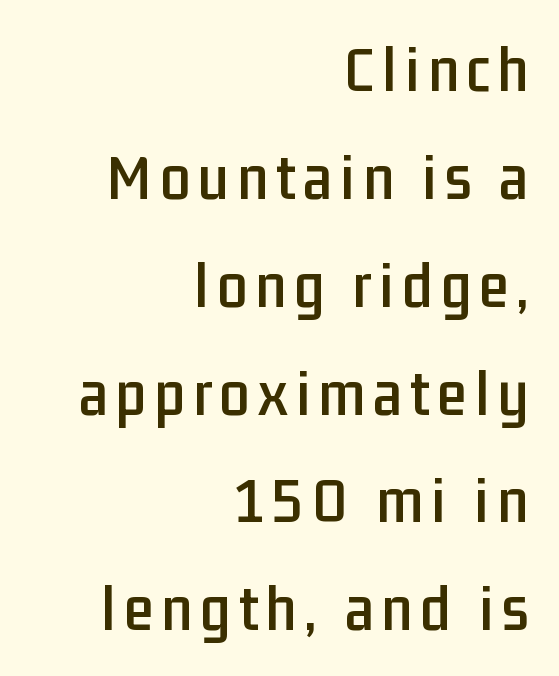
The image shows 67 px condensed sans-serif type, upright; set right-aligned, normal line spacing (1.61x), not underlined; low stroke contrast and a medium x-height.
